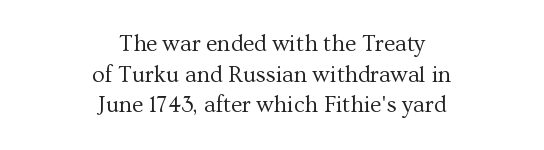
Q: Is the text bold? A: No.
Q: Is the text italic (slanted)? A: No, it is upright.
Q: Is the text underlined? A: No.
Q: How is the paragraph aligned? A: Centered.
Q: Is the spacing between letters normal or unusually wide? A: Normal.
Q: Is the spacing between lines tight, normal or loose? A: Normal.
